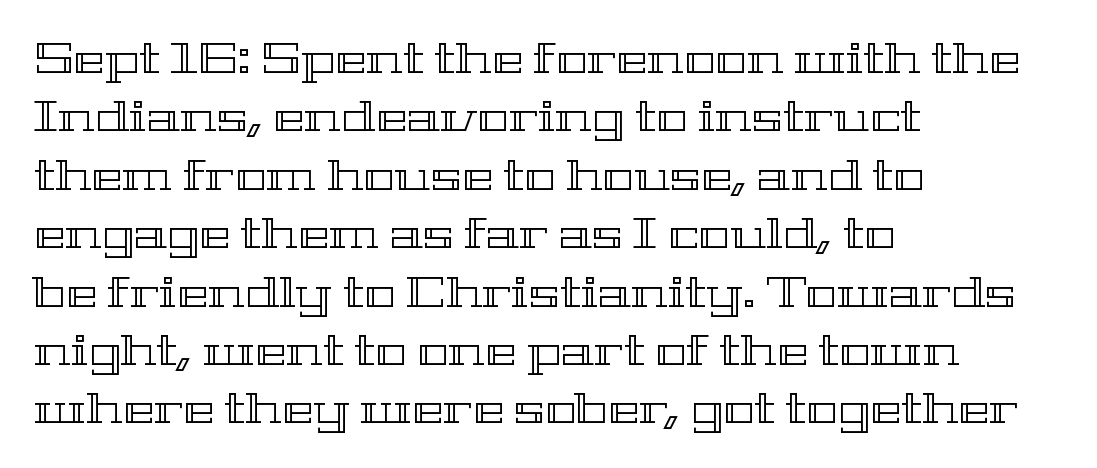
{"italic": "no", "width": "wide", "x_height": "medium", "monospaced": "no", "underline": "no", "align": "left", "line_spacing": "normal", "line_spacing_ratio": 1.39, "letter_spacing": "normal", "letter_spacing_em": 0.0, "glyph_px": 42}
